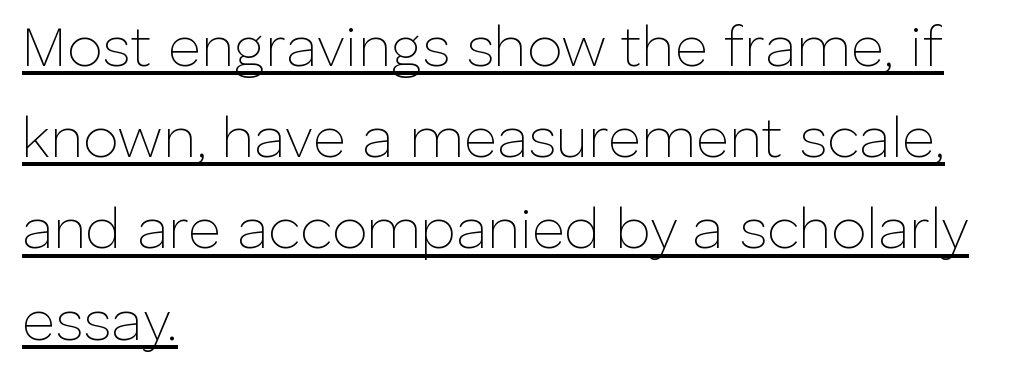
The passage shown is typed in a proportional face where columns would drift. The line texture is even and compact thanks to regular tracking. What decoration does the sample have? An underline. The lettering stays uniformly vertical, giving the passage a roman look. Alignment: flush left. Grotesque or geometric, the face here clearly has no serifs.
